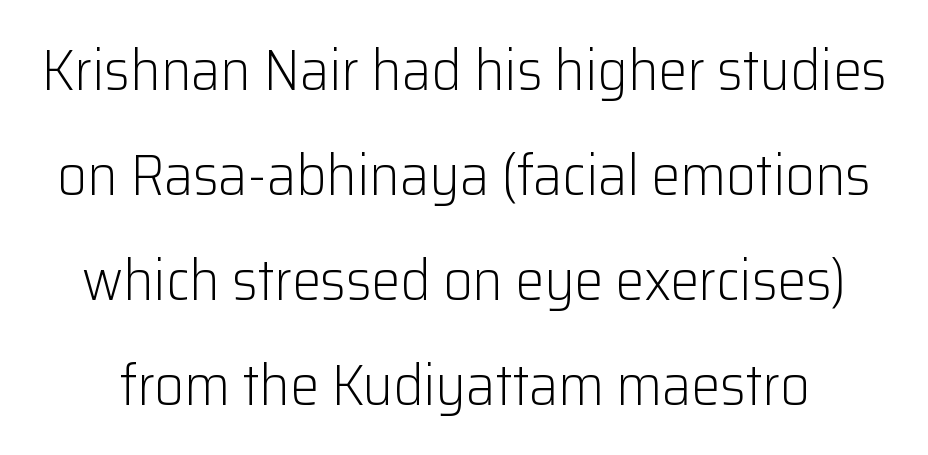
{"serif": "no", "italic": "no", "bold": "no", "weight": "light", "width": "normal", "stroke_contrast": "low", "x_height": "medium", "monospaced": "no", "underline": "no", "line_spacing_ratio": 1.81, "letter_spacing": "normal", "letter_spacing_em": 0.0, "glyph_px": 58}
